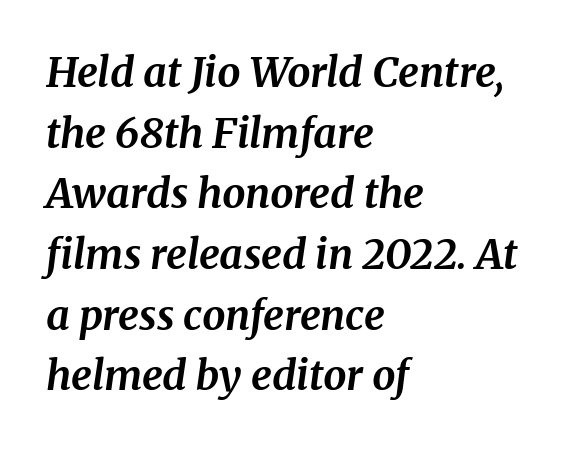
The image shows 41 px bold serif type, italic (leaning right); set left-aligned, normal line spacing (1.48x), normal letter spacing, not underlined; medium stroke contrast and a medium x-height.
